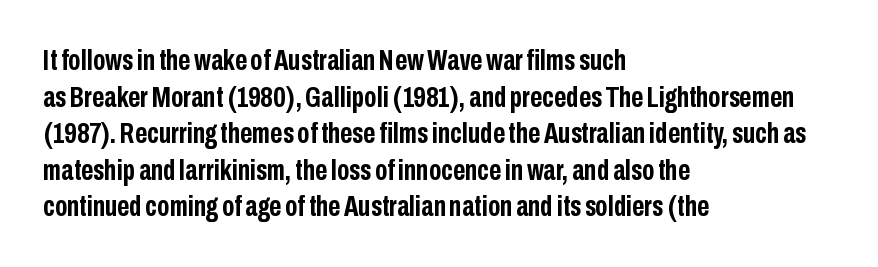
These lines are rendered in a variable-pitch font. Between one letter and the next there's only the usual sliver of space. These lines stack with their left ends in a neat column. This is the regular roman posture of the typeface.
